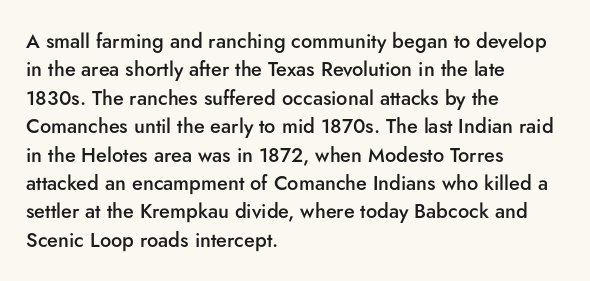
The strokes are fattened partway — semibold, not bold. The typesetter chose a ragged-right arrangement here. The letters sit at their default tracking, neither squeezed nor spread. If you measured baseline to baseline, you'd find a middling distance. The font's upright variant was chosen for this text.
